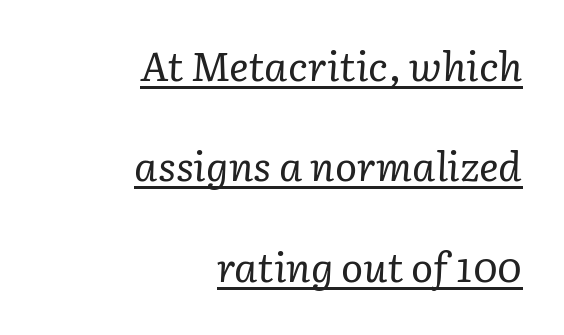
{"serif": "yes", "italic": "yes", "lean": "right", "slant_degrees": 3, "bold": "no", "weight": "regular", "width": "normal", "stroke_contrast": "low", "x_height": "medium", "monospaced": "no", "underline": "yes", "align": "right", "line_spacing": "loose", "line_spacing_ratio": 2.45, "letter_spacing": "normal", "letter_spacing_em": 0.0, "glyph_px": 41}
